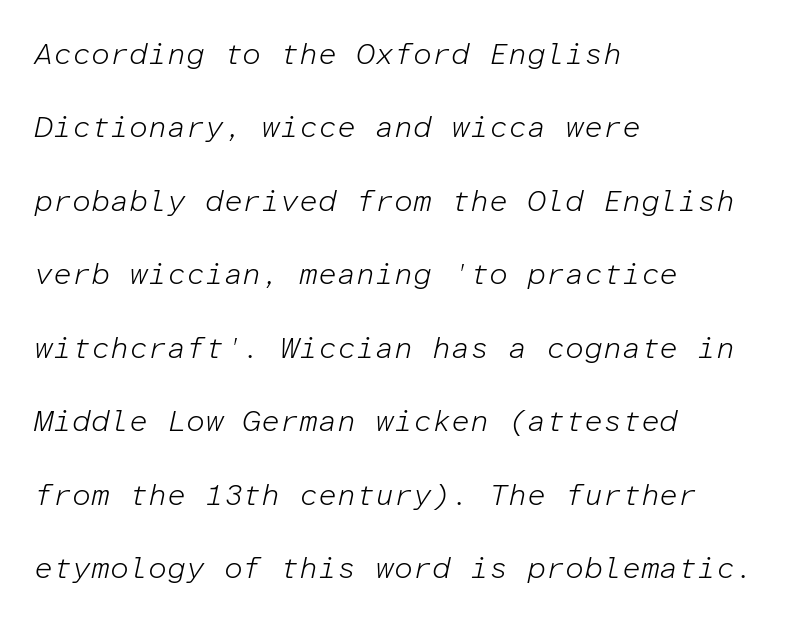
Q: Is the text bold? A: No.
Q: Is the text italic (slanted)? A: Yes, it leans right by about 12 degrees.
Q: Is the text underlined? A: No.
Q: How is the paragraph aligned? A: Left-aligned.
Q: Is the spacing between letters normal or unusually wide? A: Normal.
Q: Is the spacing between lines tight, normal or loose? A: Loose.
Q: Width (condensed, normal, or wide)? A: Normal.
Q: Stroke contrast? A: Low.
Q: x-height? A: Medium.
Q: Monospaced? A: Yes.
